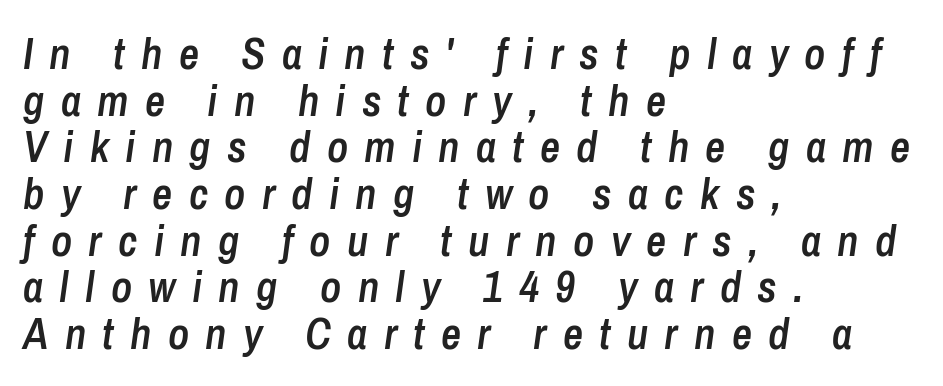
{"italic": "yes", "lean": "right", "slant_degrees": 8, "bold": "semi", "weight": "semibold", "width": "condensed", "stroke_contrast": "low", "x_height": "medium", "monospaced": "no", "underline": "no", "align": "left", "line_spacing": "tight", "line_spacing_ratio": 1.06, "letter_spacing": "wide", "letter_spacing_em": 0.37, "glyph_px": 44}
